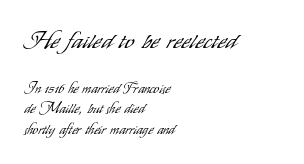
This reads as an unemphasized weight, regular at the heaviest. Regarding leading, the lines here are spaced in the standard way. Compared with typical body copy, the letter spacing here is the same. Leftover space on each line is placed entirely after the last word. The more generous point size was reserved for the upper chunk.
